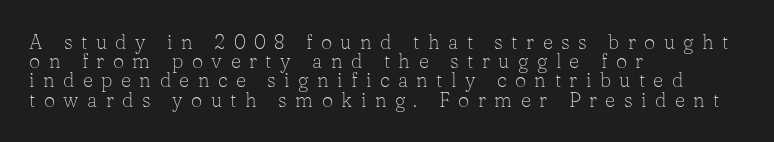
The image shows 20 px text type, upright; set left-aligned, tight line spacing (0.96x), unusually wide letter spacing (+0.42 em), not underlined.
